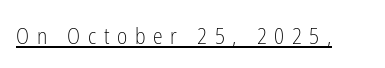
The image shows 22 px text type, upright; set unusually wide letter spacing (+0.35 em), underlined.
